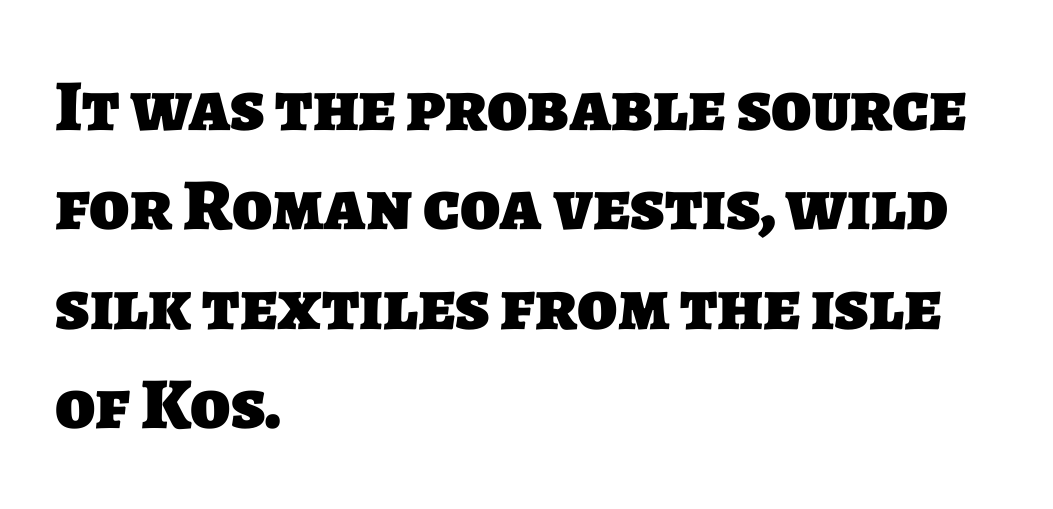
{"serif": "no", "bold": "yes", "weight": "heavy", "width": "normal", "stroke_contrast": "low", "x_height": "large", "monospaced": "no", "underline": "no", "align": "left", "line_spacing": "normal", "line_spacing_ratio": 1.36, "letter_spacing": "normal", "letter_spacing_em": 0.0, "glyph_px": 73}
